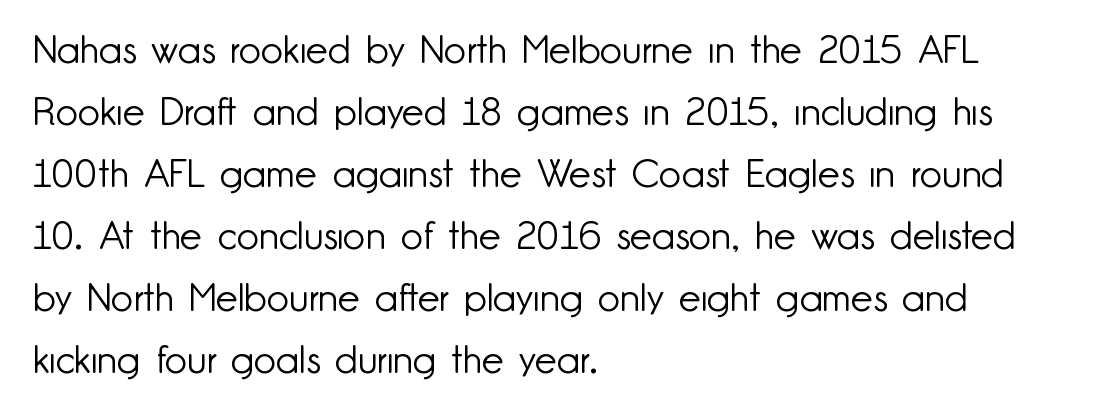
The image shows 39 px light sans-serif type, upright; set left-aligned, normal line spacing (1.59x), normal letter spacing, not underlined; low stroke contrast and a small x-height.
